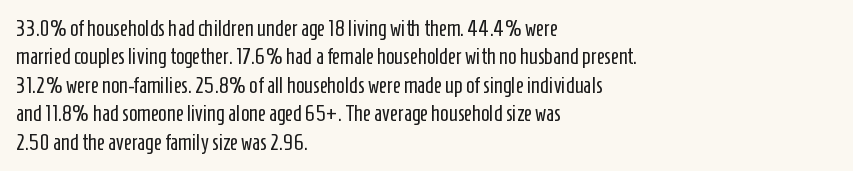
Q: Is the text bold? A: No.
Q: Is the text italic (slanted)? A: No, it is upright.
Q: Is the text underlined? A: No.
Q: How is the paragraph aligned? A: Left-aligned.
Q: Is the spacing between letters normal or unusually wide? A: Normal.
Q: Is the spacing between lines tight, normal or loose? A: Normal.
